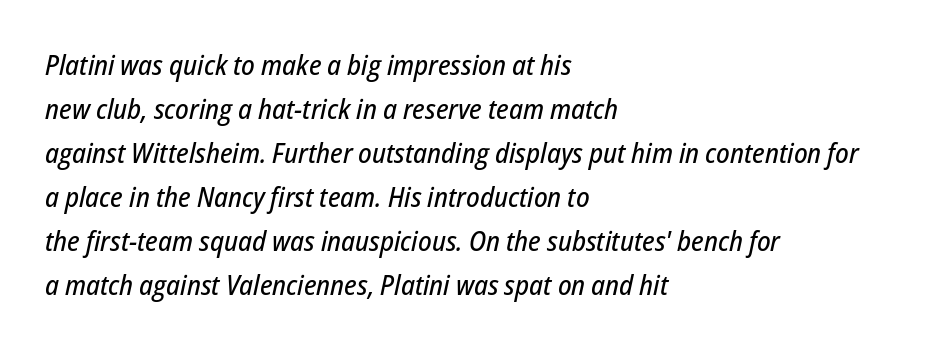
Q: Is the text italic (slanted)? A: Yes, it leans right by about 12 degrees.
Q: Is the text underlined? A: No.
Q: How is the paragraph aligned? A: Left-aligned.
Q: Is the spacing between letters normal or unusually wide? A: Normal.
Q: Is the spacing between lines tight, normal or loose? A: Normal.
Q: Width (condensed, normal, or wide)? A: Condensed.
Q: Stroke contrast? A: Low.
Q: x-height? A: Medium.
Q: Monospaced? A: No.
